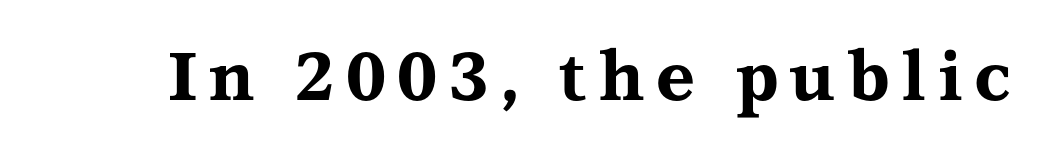
The image shows 67 px bold, wide serif type, upright; set not underlined; medium stroke contrast and a medium x-height.
